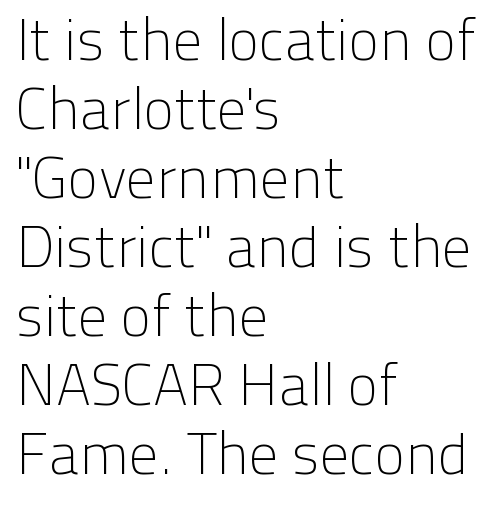
Q: Is the text bold? A: No.
Q: Is the text italic (slanted)? A: No, it is upright.
Q: Is the typeface a serif or a sans-serif typeface? A: Sans-serif.
Q: Is the text underlined? A: No.
Q: How is the paragraph aligned? A: Left-aligned.
Q: Is the spacing between letters normal or unusually wide? A: Normal.
Q: Width (condensed, normal, or wide)? A: Normal.
Q: Stroke contrast? A: Low.
Q: x-height? A: Medium.
Q: Monospaced? A: No.
